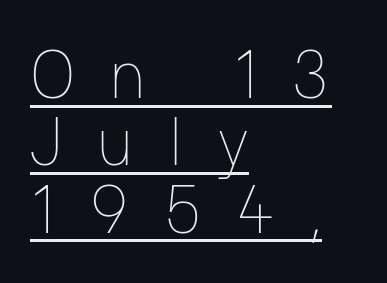
Q: Is the text bold? A: No.
Q: Is the text italic (slanted)? A: No, it is upright.
Q: Is the text underlined? A: Yes.
Q: How is the paragraph aligned? A: Left-aligned.
Q: Is the spacing between letters normal or unusually wide? A: Unusually wide.
Q: Is the spacing between lines tight, normal or loose? A: Tight.
Q: Width (condensed, normal, or wide)? A: Normal.
Q: Stroke contrast? A: Low.
Q: x-height? A: Medium.
Q: Monospaced? A: No.
